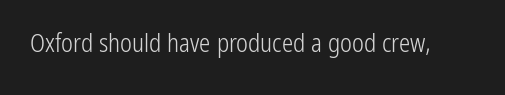
The image shows 25 px text type, upright; set normal letter spacing, not underlined.
